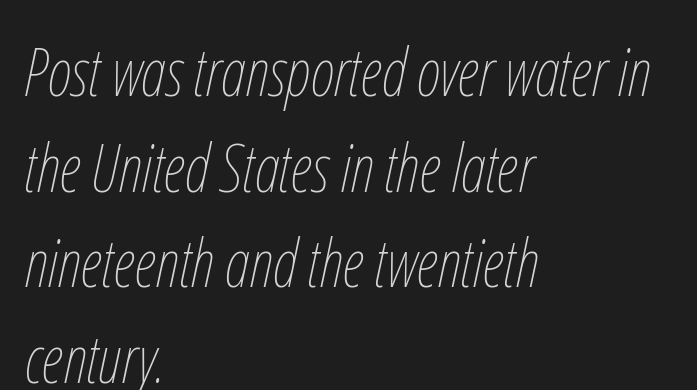
{"italic": "yes", "lean": "right", "slant_degrees": 12, "bold": "no", "weight": "thin", "width": "condensed", "stroke_contrast": "low", "x_height": "medium", "monospaced": "no", "underline": "no", "align": "left", "line_spacing": "normal", "line_spacing_ratio": 1.45, "letter_spacing": "normal", "letter_spacing_em": 0.0, "glyph_px": 66}
